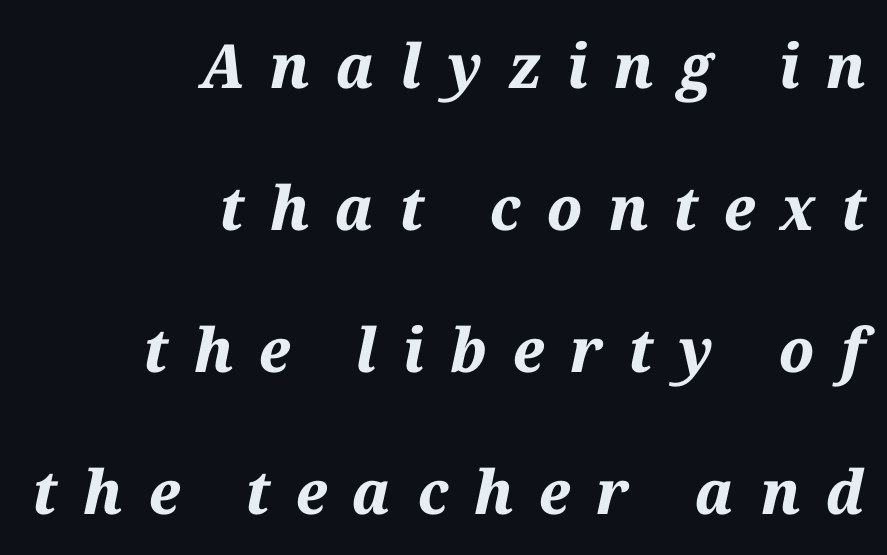
{"italic": "yes", "lean": "right", "slant_degrees": 12, "bold": "yes", "weight": "bold", "width": "normal", "stroke_contrast": "medium", "x_height": "medium", "monospaced": "no", "underline": "no", "align": "right", "line_spacing": "loose", "line_spacing_ratio": 2.33, "letter_spacing": "wide", "letter_spacing_em": 0.42, "glyph_px": 61}
